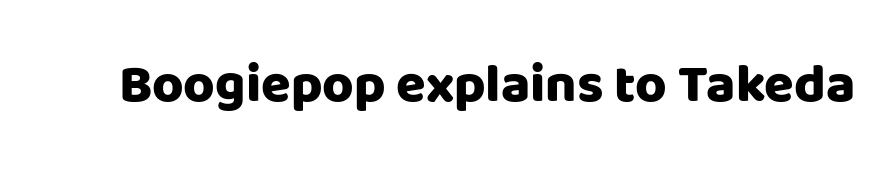
The letters are bold, with thick, heavy strokes. Spacing verdict: proportional, widths tailored to each character. Unlike italic type, these characters show no tilt at all. Has an underline been added? It has not. The letterforms sit shoulder to shoulder at normal distance.
